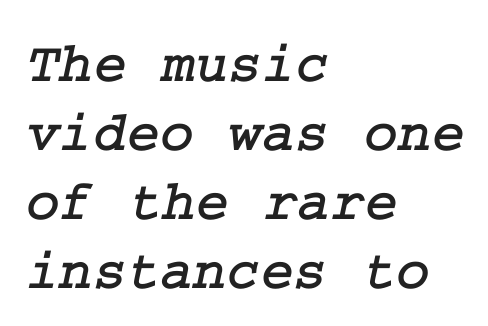
The image shows 57 px serif type; set left-aligned, line spacing 1.21x, normal letter spacing, not underlined; low stroke contrast and a medium x-height.
